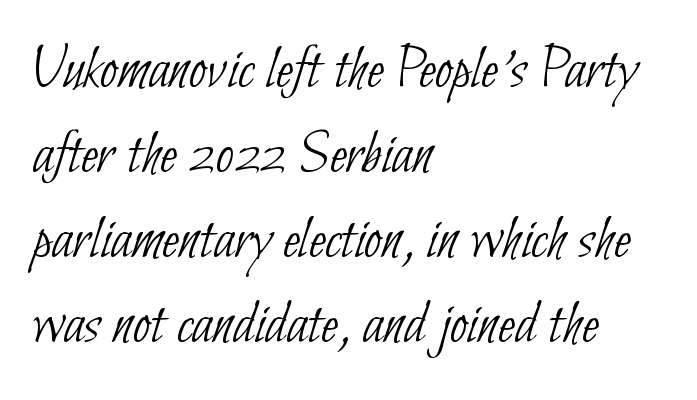
Q: Is the text bold? A: No.
Q: Is the typeface a serif or a sans-serif typeface? A: Sans-serif.
Q: Is the text underlined? A: No.
Q: How is the paragraph aligned? A: Left-aligned.
Q: Is the spacing between letters normal or unusually wide? A: Normal.
Q: Is the spacing between lines tight, normal or loose? A: Normal.
Q: Width (condensed, normal, or wide)? A: Condensed.
Q: Stroke contrast? A: Low.
Q: x-height? A: Small.
Q: Monospaced? A: No.
